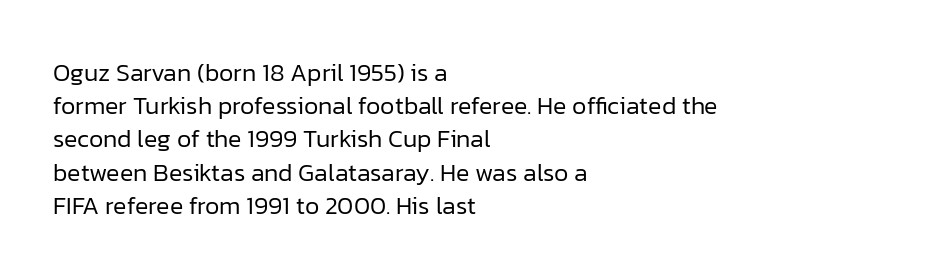
{"italic": "no", "bold": "no", "underline": "no", "align": "left", "line_spacing": "normal", "line_spacing_ratio": 1.33, "letter_spacing": "normal", "letter_spacing_em": 0.0, "glyph_px": 25}
